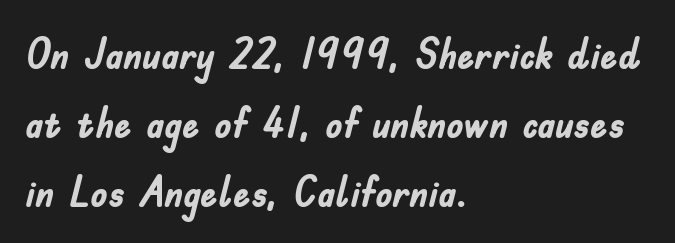
{"serif": "no", "bold": "yes", "weight": "semibold", "width": "condensed", "stroke_contrast": "low", "x_height": "small", "monospaced": "no", "underline": "no", "align": "left", "line_spacing": "normal", "line_spacing_ratio": 1.6, "letter_spacing": "normal", "letter_spacing_em": 0.0, "glyph_px": 43}
